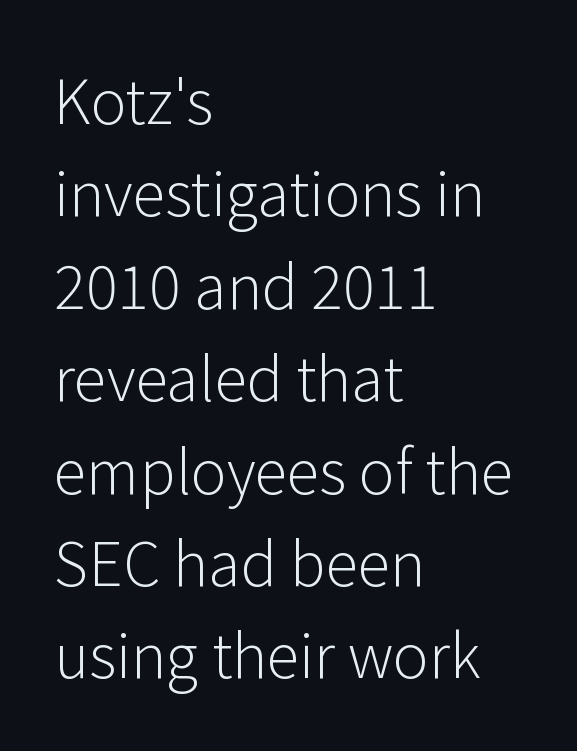
Q: Is the text bold? A: No.
Q: Is the text italic (slanted)? A: No, it is upright.
Q: Is the typeface a serif or a sans-serif typeface? A: Sans-serif.
Q: Is the text underlined? A: No.
Q: How is the paragraph aligned? A: Left-aligned.
Q: Is the spacing between letters normal or unusually wide? A: Normal.
Q: Is the spacing between lines tight, normal or loose? A: Normal.
Q: Width (condensed, normal, or wide)? A: Normal.
Q: Stroke contrast? A: Low.
Q: x-height? A: Medium.
Q: Monospaced? A: No.
